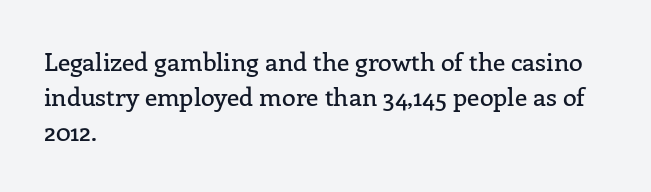
The image shows 25 px text type, upright; set left-aligned, normal line spacing (1.4x), normal letter spacing, not underlined.
